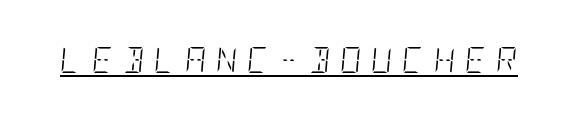
{"italic": "yes", "lean": "right", "slant_degrees": 5, "bold": "no", "underline": "yes", "letter_spacing": "wide", "letter_spacing_em": 0.38, "glyph_px": 26}
